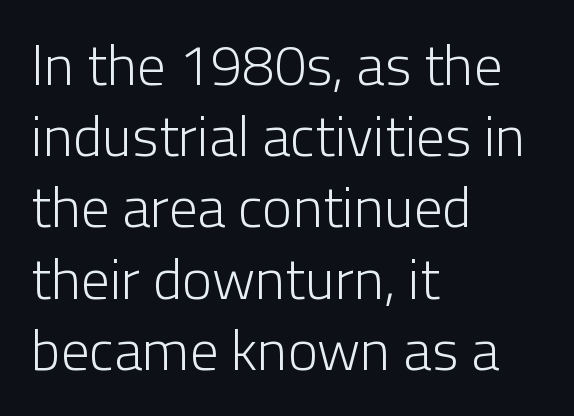
Q: Is the text bold? A: No.
Q: Is the text italic (slanted)? A: No, it is upright.
Q: Is the typeface a serif or a sans-serif typeface? A: Sans-serif.
Q: Is the text underlined? A: No.
Q: How is the paragraph aligned? A: Left-aligned.
Q: Is the spacing between letters normal or unusually wide? A: Normal.
Q: Is the spacing between lines tight, normal or loose? A: Normal.
Q: Width (condensed, normal, or wide)? A: Normal.
Q: Stroke contrast? A: Low.
Q: x-height? A: Medium.
Q: Monospaced? A: No.
